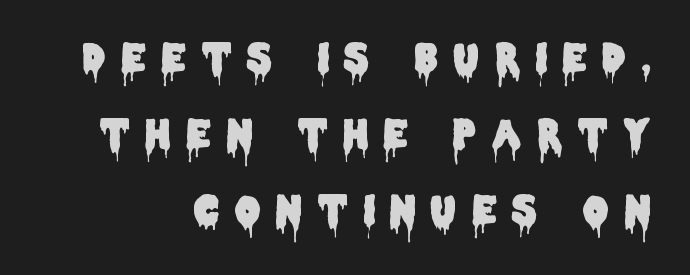
Vertical spacing — loose. A typesetter would call this proportional, since set widths differ per character. Spacing between characters has been opened up far beyond the box default. The type sits square on the baseline with zero lean. The specimen omits any rule beneath the text block's lines. I'd call this a sans setting — the letters go barefoot.
